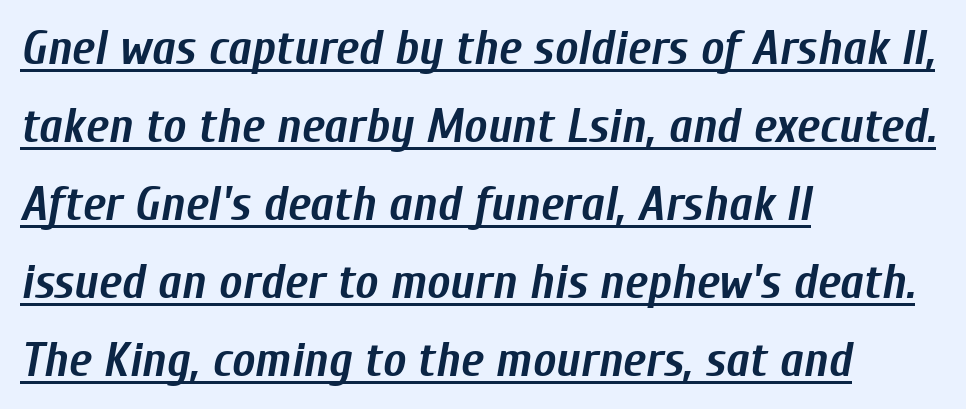
The image shows 49 px semibold, condensed type, italic (leaning right); set left-aligned, normal line spacing (1.59x), normal letter spacing, underlined; low stroke contrast and a medium x-height.
